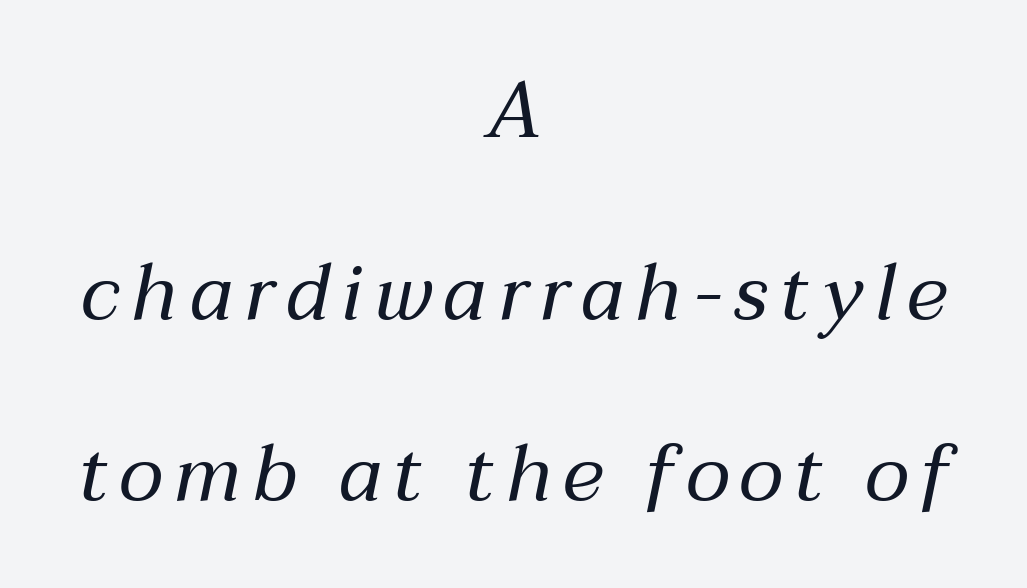
Q: Is the text bold? A: No.
Q: Is the text italic (slanted)? A: Yes, it leans right by about 12 degrees.
Q: Is the text underlined? A: No.
Q: How is the paragraph aligned? A: Centered.
Q: Is the spacing between lines tight, normal or loose? A: Loose.
Q: Width (condensed, normal, or wide)? A: Normal.
Q: Stroke contrast? A: Medium.
Q: x-height? A: Medium.
Q: Monospaced? A: No.
